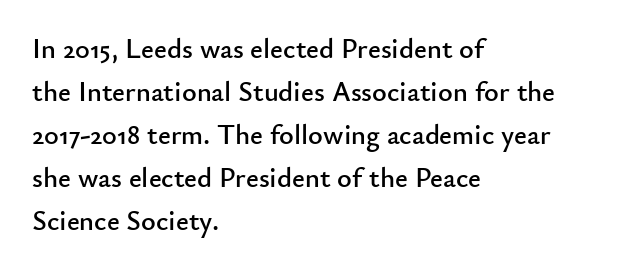
{"serif": "no", "italic": "no", "width": "normal", "stroke_contrast": "low", "x_height": "small", "monospaced": "no", "underline": "no", "align": "left", "line_spacing": "normal", "line_spacing_ratio": 1.54, "letter_spacing": "normal", "letter_spacing_em": 0.0, "glyph_px": 28}
